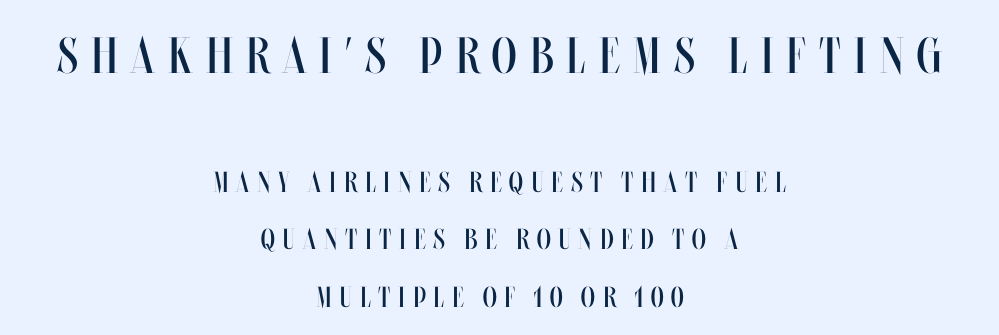
The face looks like a standard text weight, possibly lighter. Posture: vertical. The area under the type is left untouched. The compositor balanced each line on the midline. Spacing verdict: proportional, widths tailored to each character.
